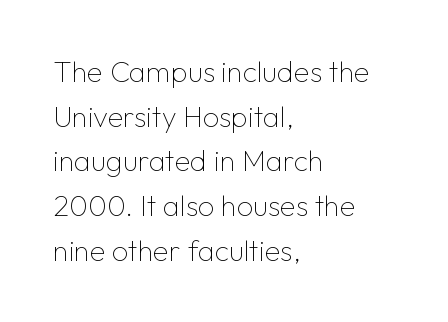
The image shows 29 px thin sans-serif type, upright; set left-aligned, normal line spacing (1.54x), normal letter spacing, not underlined; low stroke contrast and a medium x-height.
